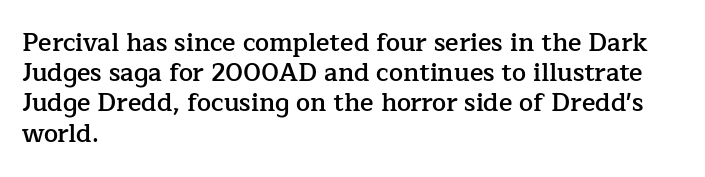
{"italic": "no", "bold": "semi", "underline": "no", "align": "left", "line_spacing_ratio": 1.21, "letter_spacing": "normal", "letter_spacing_em": 0.0, "glyph_px": 25}
